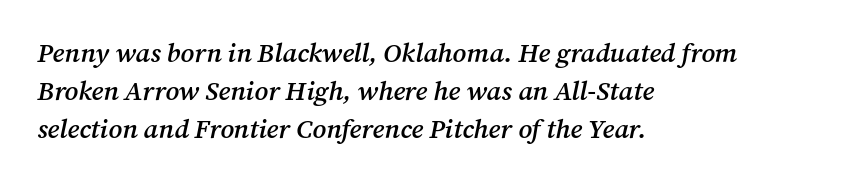
Q: Is the text bold? A: Semi-bold.
Q: Is the text italic (slanted)? A: Yes, it leans right by about 12 degrees.
Q: Is the text underlined? A: No.
Q: How is the paragraph aligned? A: Left-aligned.
Q: Is the spacing between letters normal or unusually wide? A: Normal.
Q: Is the spacing between lines tight, normal or loose? A: Normal.
